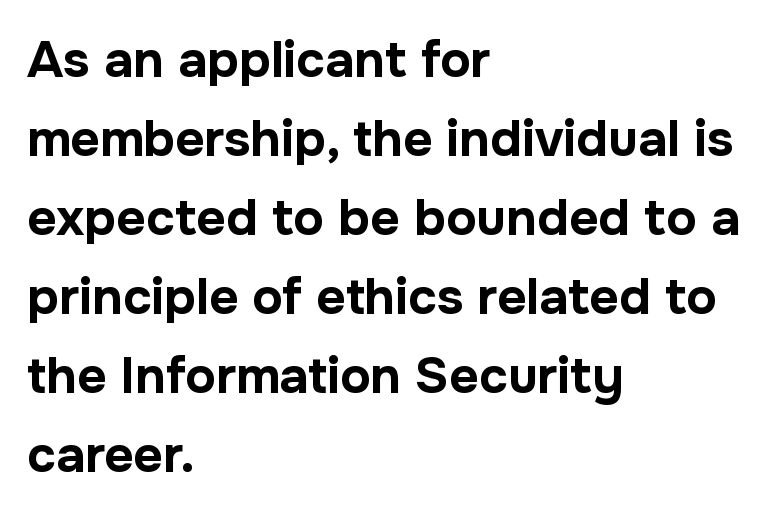
The image shows 51 px bold sans-serif type, upright; set left-aligned, normal line spacing (1.55x), normal letter spacing, not underlined; low stroke contrast and a medium x-height.
